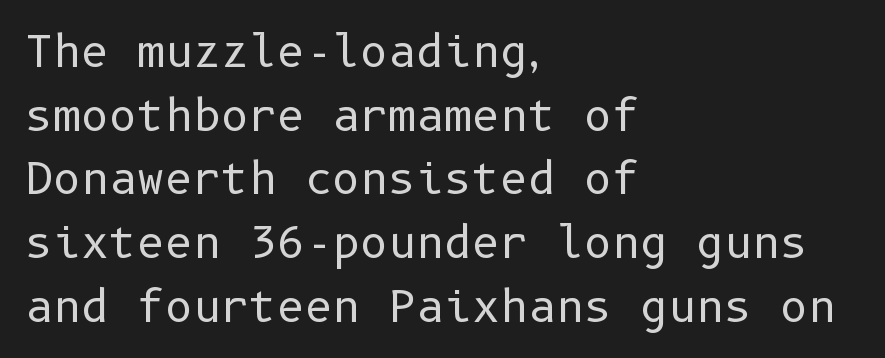
The image shows 43 px regular-weight sans-serif type, upright; set left-aligned, normal line spacing (1.48x), normal letter spacing, not underlined; low stroke contrast and a medium x-height.
